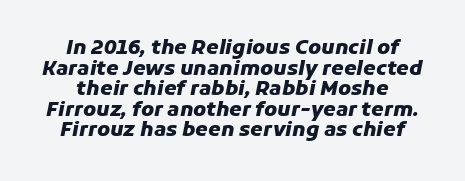
The image shows 20 px bold type, italic (leaning right); set centered, tight line spacing (1.03x), normal letter spacing, not underlined.
